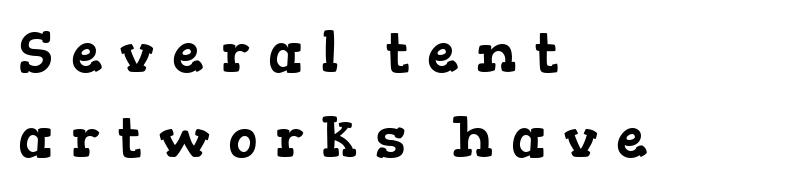
The specimen omits any rule beneath the text block's lines. Character widths vary here, with narrow letters taking less room than wide ones. Loose tracking; the words dissolve into strings of separated letters. Compared with a centered layout, this one pins lines to the left instead. Students, observe: this is what conventionally led text looks like. The characters display serif detailing at their extremities.
